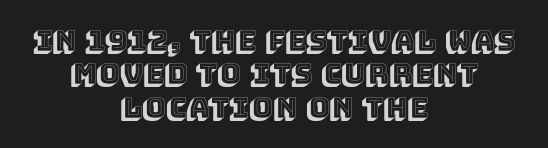
Compared with typical body copy, the letter spacing here is the same. Here the designer chose a conventional face with non-uniform glyph widths. Check the space under the baseline: it is left empty. Do the letters lean? They stand straight.
